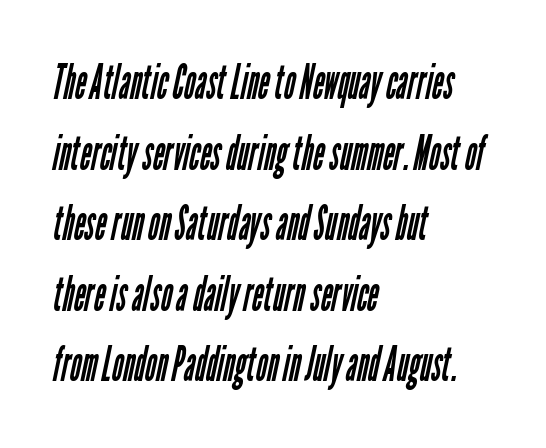
The image shows 48 px regular-weight, condensed sans-serif type; set left-aligned, normal line spacing (1.47x), normal letter spacing, not underlined; low stroke contrast and a medium x-height.
